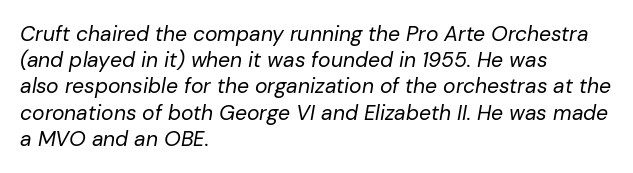
Q: Is the text bold? A: No.
Q: Is the text italic (slanted)? A: Yes, it leans right by about 10 degrees.
Q: Is the text underlined? A: No.
Q: How is the paragraph aligned? A: Left-aligned.
Q: Is the spacing between letters normal or unusually wide? A: Normal.
Q: Is the spacing between lines tight, normal or loose? A: Normal.
